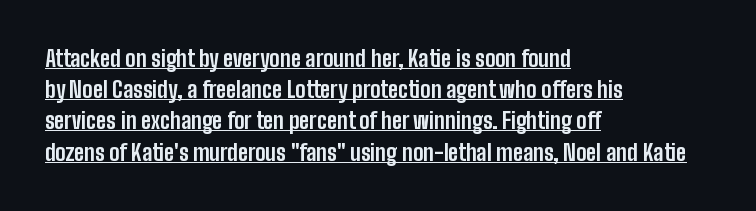
The image shows 22 px bold type, upright; set left-aligned, normal line spacing (1.42x), normal letter spacing, underlined.
